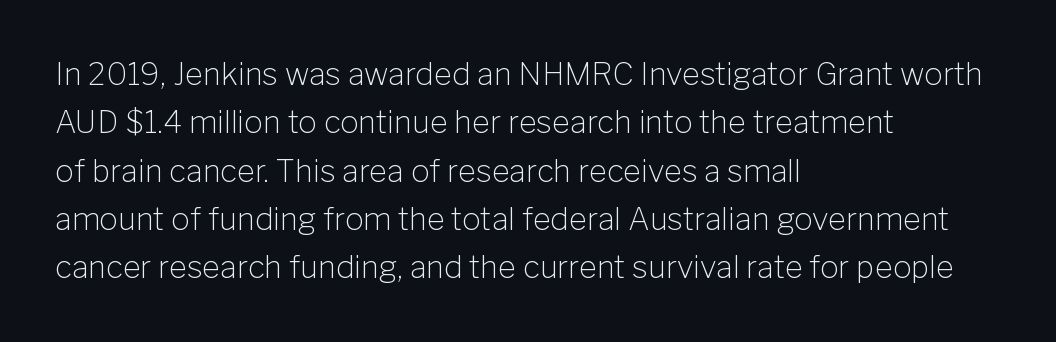
Q: Is the text bold? A: No.
Q: Is the text italic (slanted)? A: No, it is upright.
Q: Is the typeface a serif or a sans-serif typeface? A: Sans-serif.
Q: Is the text underlined? A: No.
Q: How is the paragraph aligned? A: Left-aligned.
Q: Is the spacing between letters normal or unusually wide? A: Normal.
Q: Is the spacing between lines tight, normal or loose? A: Normal.
Q: Width (condensed, normal, or wide)? A: Normal.
Q: Stroke contrast? A: Low.
Q: x-height? A: Medium.
Q: Monospaced? A: No.
